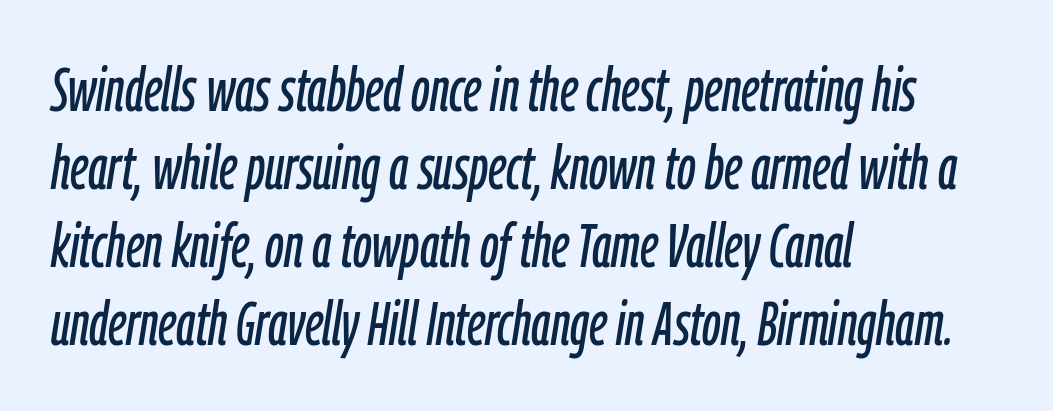
Is this a fixed-width face? No — the glyphs have proportional, varying widths. This sample keeps an unexceptional amount of space between lines. The space directly below the letters is spotless. You can tell it's italic because the verticals aren't actually vertical.
